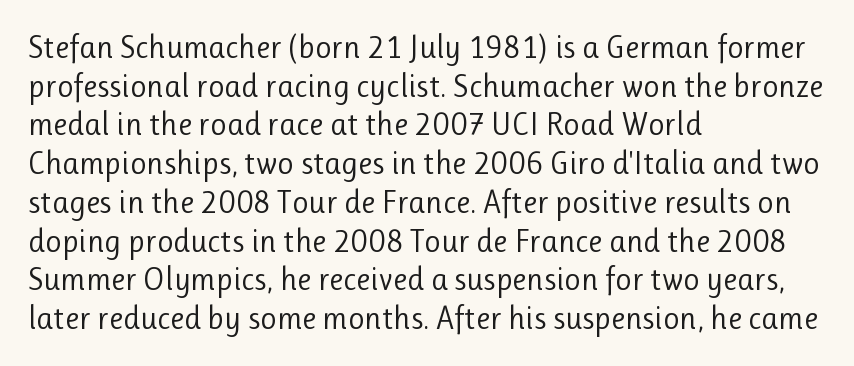
The image shows 32 px regular-weight sans-serif type, upright; set left-aligned, line spacing 1.21x, normal letter spacing, not underlined; low stroke contrast and a medium x-height.
